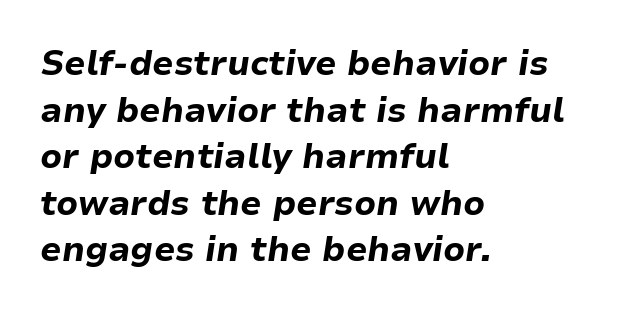
Q: Is the text bold? A: Yes.
Q: Is the text italic (slanted)? A: Yes, it leans right by about 9 degrees.
Q: Is the text underlined? A: No.
Q: How is the paragraph aligned? A: Left-aligned.
Q: Is the spacing between letters normal or unusually wide? A: Normal.
Q: Is the spacing between lines tight, normal or loose? A: Normal.
Q: Width (condensed, normal, or wide)? A: Normal.
Q: Stroke contrast? A: Low.
Q: x-height? A: Medium.
Q: Monospaced? A: No.
